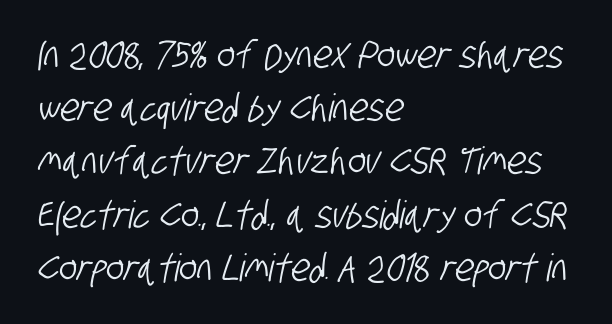
{"serif": "no", "width": "condensed", "stroke_contrast": "low", "x_height": "large", "monospaced": "no", "underline": "no", "align": "left", "line_spacing": "normal", "line_spacing_ratio": 1.4, "letter_spacing": "normal", "letter_spacing_em": 0.0, "glyph_px": 38}
